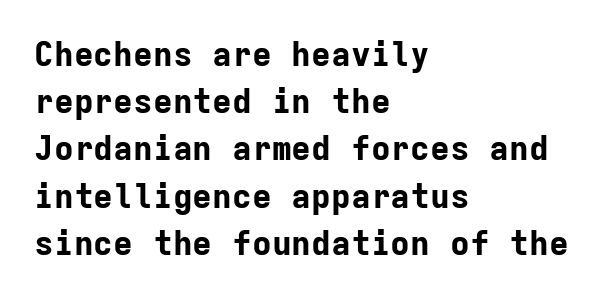
Do the characters align in a grid? Yes, the font is monospaced. Where is the straight margin? On the left. Strong, thick strokes mark this as bold type. The type sits square on the baseline with zero lean. What stands out about the letter spacing? Nothing — it is the standard amount. A typesetter would call this leading conventional body-copy spacing.
